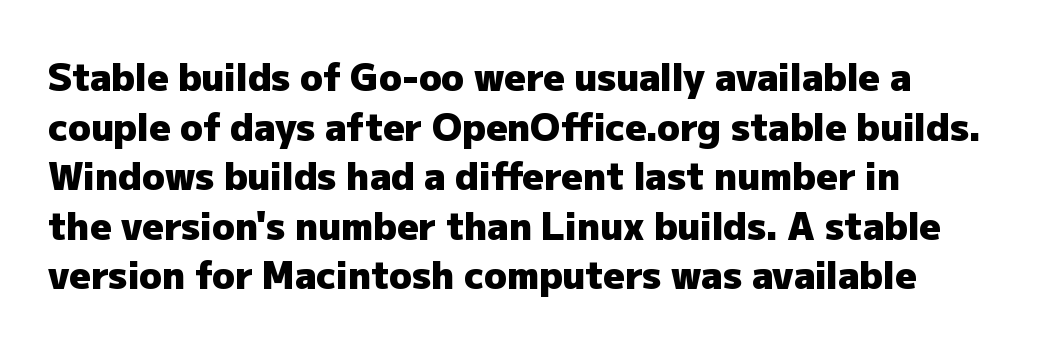
Between one letter and the next there's only the usual sliver of space. Normally led — the rows are evenly, conventionally spaced. The space beneath each line is pristine and unruled. This sample uses a sans-serif face. Here the designer chose a conventional face with non-uniform glyph widths.
